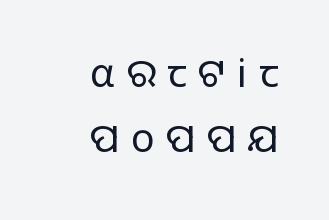
Q: Is the text bold? A: No.
Q: Is the text italic (slanted)? A: No, it is upright.
Q: Is the typeface a serif or a sans-serif typeface? A: Sans-serif.
Q: Is the text underlined? A: No.
Q: How is the paragraph aligned? A: Right-aligned.
Q: Is the spacing between letters normal or unusually wide? A: Unusually wide.
Q: Is the spacing between lines tight, normal or loose? A: Normal.
Q: Width (condensed, normal, or wide)? A: Normal.
Q: Stroke contrast? A: Low.
Q: x-height? A: Medium.
Q: Monospaced? A: No.
